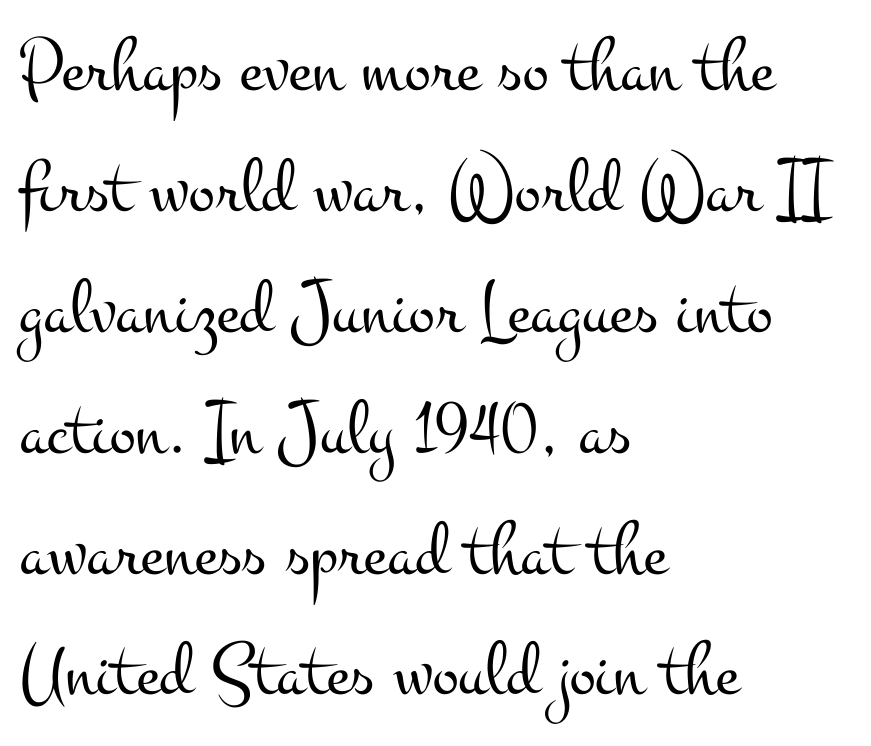
A bare baseline throughout the passage. Vertical stems look standard width or narrower in stroke. The lines in this sample share a left origin and differ only in where they stop. A typesetter would call this proportional, since set widths differ per character. Whoever set this chose a conventional vertical rhythm.
